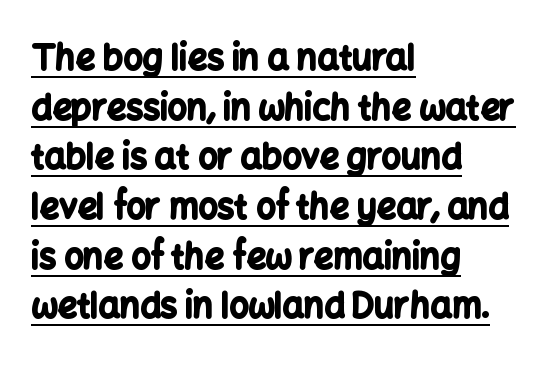
In designer terms, the underline attribute is active on this setting. The characters look thick and weighty, a clear bold. The lines sit at an ordinary, default distance from one another. Caption: standard tracking, unaltered. No feet cap the strokes, marking this as sans-serif type.
